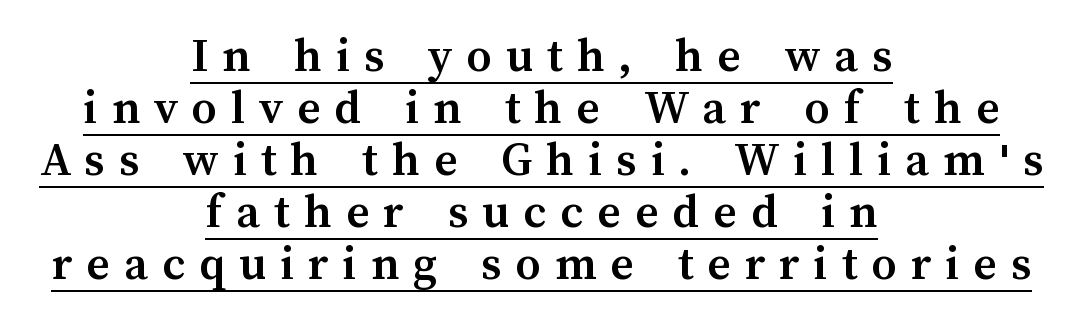
{"italic": "no", "bold": "yes", "weight": "semibold", "width": "normal", "stroke_contrast": "medium", "x_height": "medium", "monospaced": "no", "underline": "yes", "align": "center", "line_spacing": "tight", "line_spacing_ratio": 1.04, "letter_spacing": "wide", "letter_spacing_em": 0.28, "glyph_px": 50}
